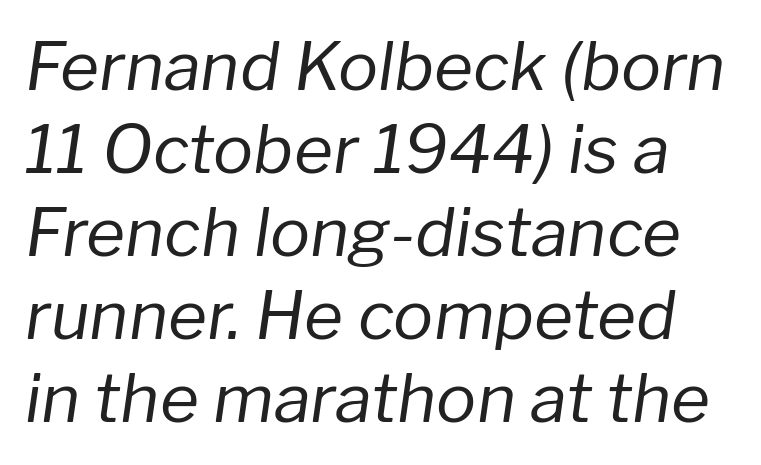
The image shows 67 px regular-weight type, italic (leaning right); set line spacing 1.24x, normal letter spacing, not underlined; low stroke contrast and a medium x-height.
